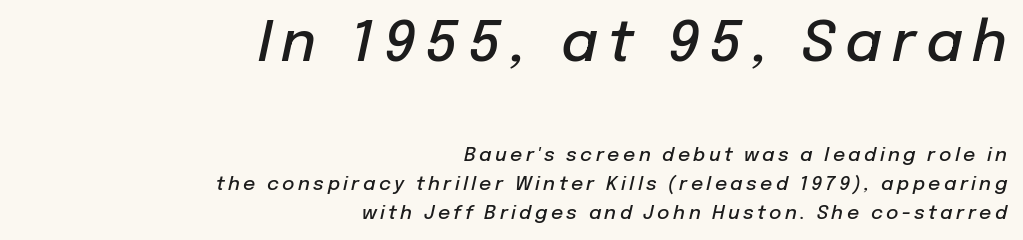
The image shows 56 px semibold type, italic (leaning right); set right-aligned, normal line spacing (1.51x), not underlined; the first (top) block is 2.95x larger; low stroke contrast and a medium x-height.
